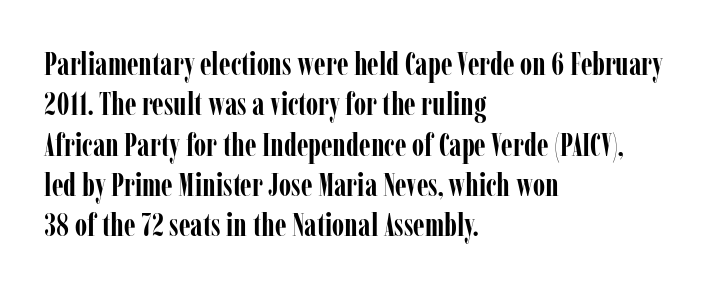
The rendering uses natural spacing where letterforms have individual widths. These words are printed bold, with thick strokes throughout. Nobody drew a line under any word here. Nope, not italic — everything's standing straight. Default kerning and tracking; the words read as compact shapes. Vertical spacing — default.
